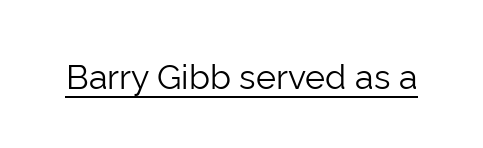
The image shows 34 px light sans-serif type, upright; set normal letter spacing, underlined; low stroke contrast and a medium x-height.
